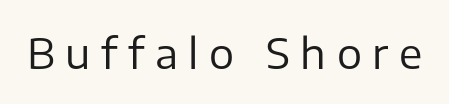
{"serif": "no", "italic": "no", "bold": "no", "weight": "regular", "width": "normal", "stroke_contrast": "low", "x_height": "medium", "monospaced": "no", "underline": "no", "letter_spacing": "wide", "letter_spacing_em": 0.25, "glyph_px": 42}
